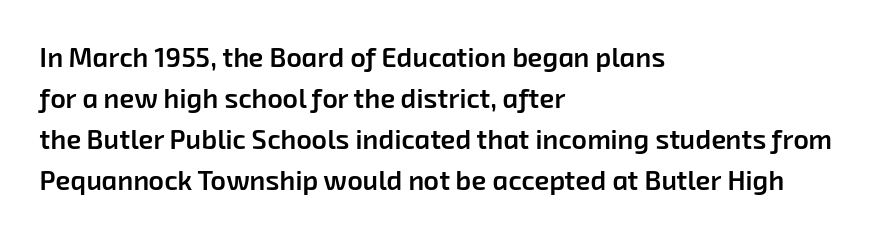
{"bold": "semi", "underline": "no", "align": "left", "line_spacing": "normal", "line_spacing_ratio": 1.52, "letter_spacing": "normal", "letter_spacing_em": 0.0, "glyph_px": 27}
